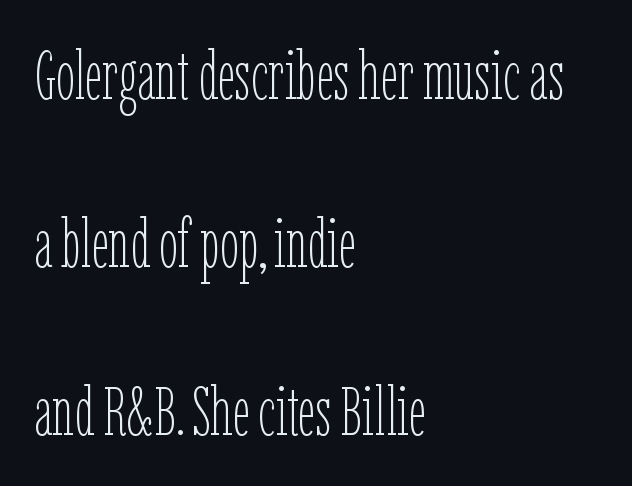
On a weight scale, this lands at 450 or below. How are the letters spaced? Ordinarily, with no added tracking. The area under the type is left untouched. Airy leading.
